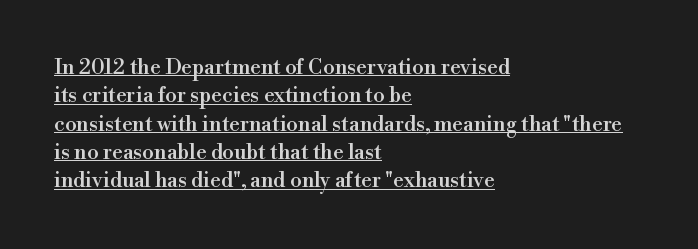
{"italic": "no", "underline": "yes", "align": "left", "line_spacing": "normal", "line_spacing_ratio": 1.35, "letter_spacing": "normal", "letter_spacing_em": 0.0, "glyph_px": 21}
